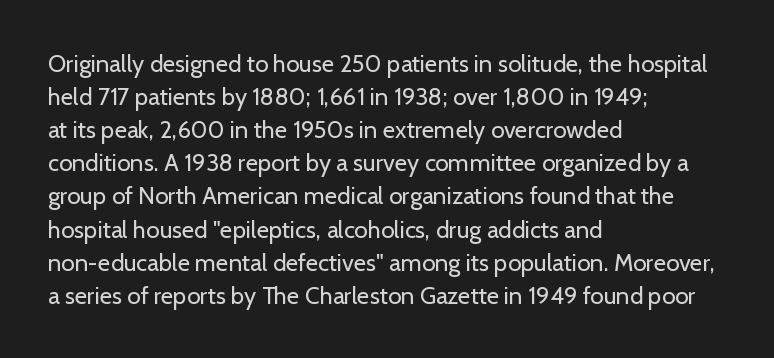
Q: Is the text bold? A: No.
Q: Is the text italic (slanted)? A: No, it is upright.
Q: Is the text underlined? A: No.
Q: How is the paragraph aligned? A: Left-aligned.
Q: Is the spacing between letters normal or unusually wide? A: Normal.
Q: Is the spacing between lines tight, normal or loose? A: Normal.
